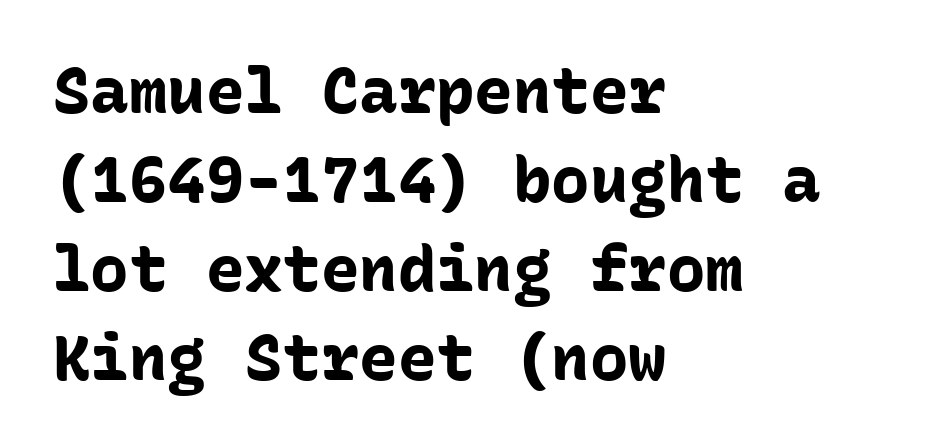
Q: Is the text bold? A: Yes.
Q: Is the text italic (slanted)? A: No, it is upright.
Q: Is the typeface a serif or a sans-serif typeface? A: Sans-serif.
Q: Is the text underlined? A: No.
Q: How is the paragraph aligned? A: Left-aligned.
Q: Is the spacing between letters normal or unusually wide? A: Normal.
Q: Is the spacing between lines tight, normal or loose? A: Normal.
Q: Width (condensed, normal, or wide)? A: Normal.
Q: Stroke contrast? A: Low.
Q: x-height? A: Medium.
Q: Monospaced? A: Yes.
